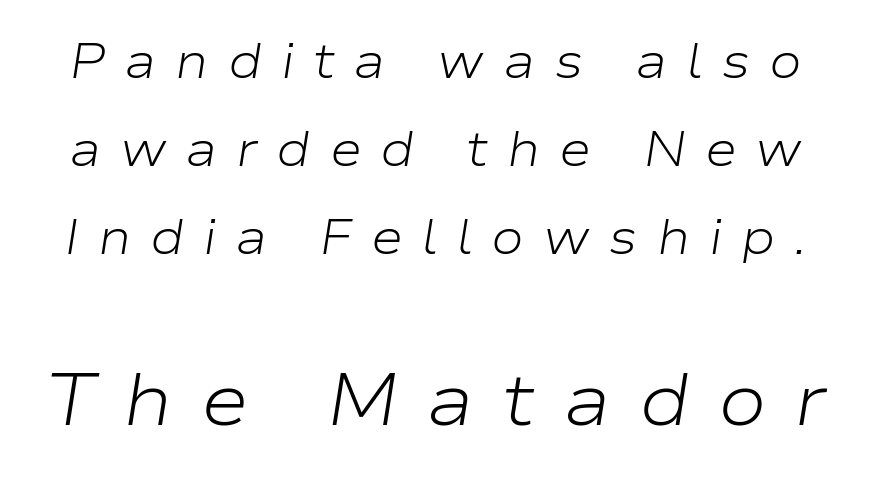
The image shows 73 px light, wide type, italic (leaning right); set line spacing 1.8x, unusually wide letter spacing (+0.38 em), not underlined; the second (bottom) block is 1.49x larger; low stroke contrast and a medium x-height.
